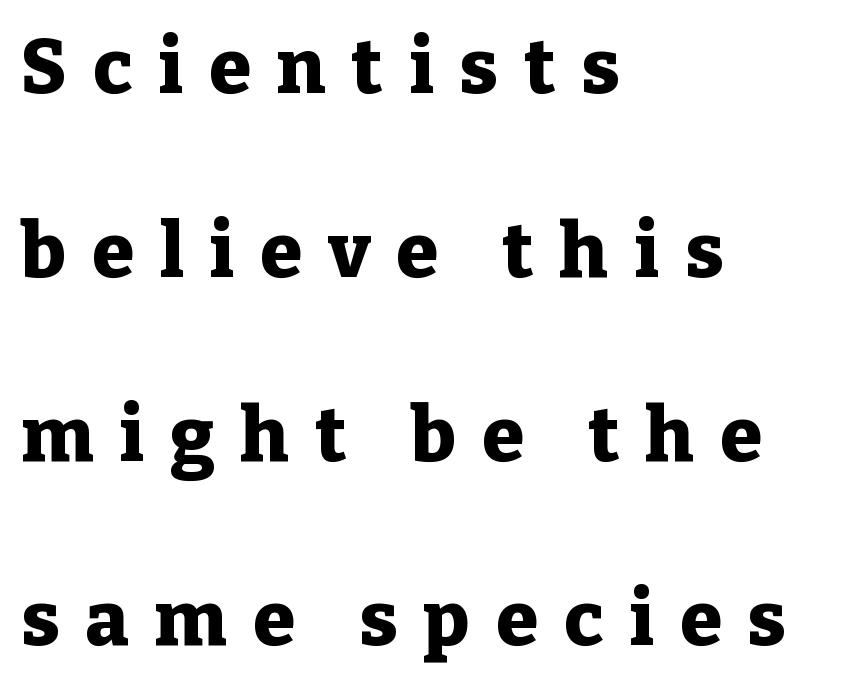
The image shows 76 px heavy serif type, upright; set left-aligned, loose line spacing (2.42x), unusually wide letter spacing (+0.34 em), not underlined; low stroke contrast and a medium x-height.
